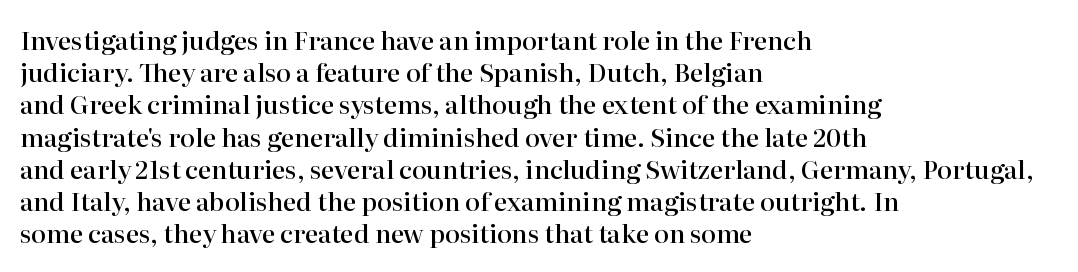
Q: Is the text bold? A: Semi-bold.
Q: Is the text italic (slanted)? A: No, it is upright.
Q: Is the text underlined? A: No.
Q: How is the paragraph aligned? A: Left-aligned.
Q: Is the spacing between letters normal or unusually wide? A: Normal.
Q: Is the spacing between lines tight, normal or loose? A: Normal.
